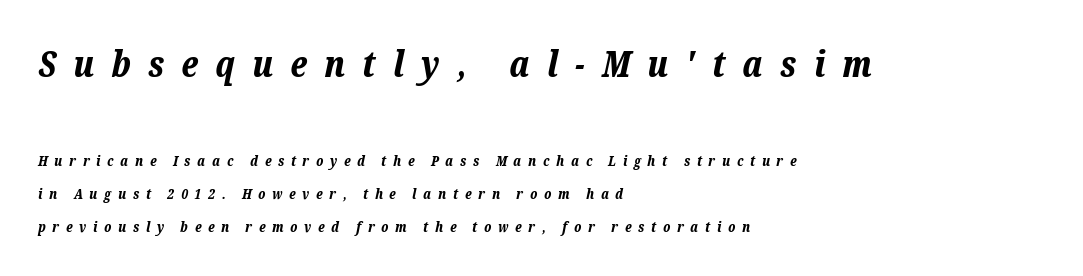
Q: Is the text bold? A: Yes.
Q: Is the text italic (slanted)? A: Yes, it leans right by about 12 degrees.
Q: Is the text underlined? A: No.
Q: How is the paragraph aligned? A: Left-aligned.
Q: Is the spacing between letters normal or unusually wide? A: Unusually wide.
Q: Is the spacing between lines tight, normal or loose? A: Loose.
Q: Which block of text is set in a larger size, the first (top) or the second (bottom)? A: The first (top) one.
Q: Width (condensed, normal, or wide)? A: Normal.
Q: Stroke contrast? A: Low.
Q: x-height? A: Medium.
Q: Monospaced? A: No.
